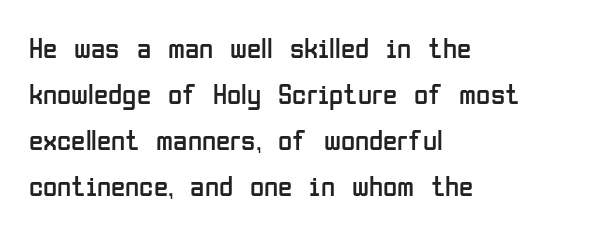
{"serif": "no", "italic": "no", "bold": "no", "weight": "regular", "width": "condensed", "stroke_contrast": "low", "x_height": "medium", "monospaced": "no", "underline": "no", "align": "left", "line_spacing": "normal", "line_spacing_ratio": 1.59, "letter_spacing": "normal", "letter_spacing_em": 0.0, "glyph_px": 29}
